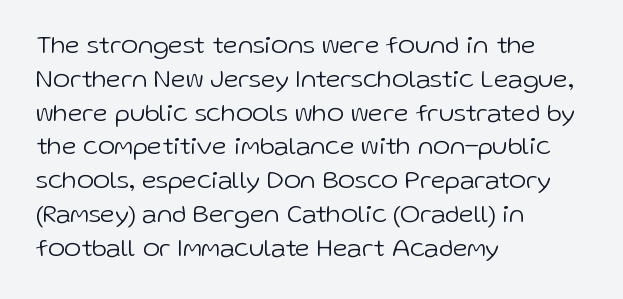
The image shows 26 px text type, upright; set left-aligned, normal line spacing (1.3x), normal letter spacing, not underlined.
